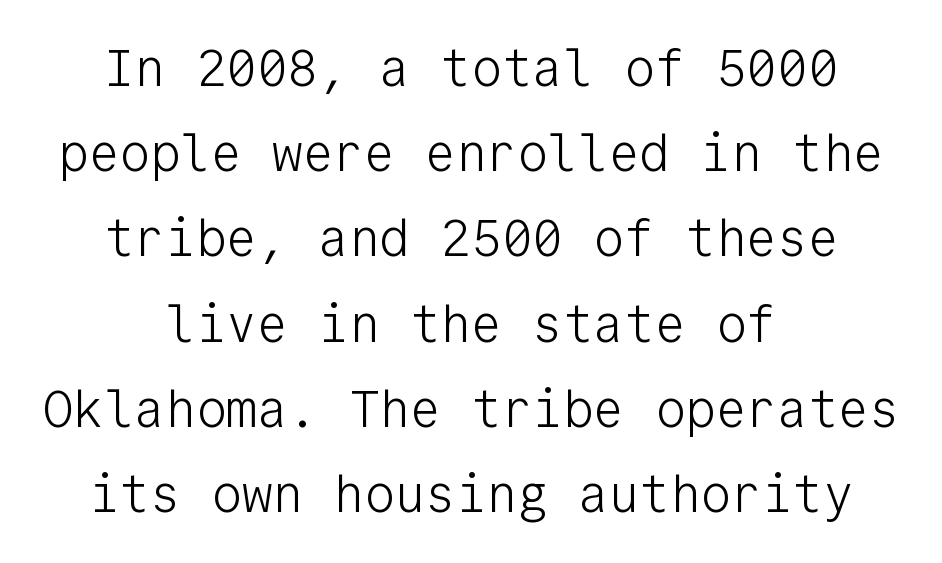
Q: Is the text bold? A: No.
Q: Is the text italic (slanted)? A: No, it is upright.
Q: Is the typeface a serif or a sans-serif typeface? A: Sans-serif.
Q: Is the text underlined? A: No.
Q: How is the paragraph aligned? A: Centered.
Q: Is the spacing between letters normal or unusually wide? A: Normal.
Q: Is the spacing between lines tight, normal or loose? A: Normal.
Q: Width (condensed, normal, or wide)? A: Normal.
Q: Stroke contrast? A: Low.
Q: x-height? A: Medium.
Q: Monospaced? A: Yes.
